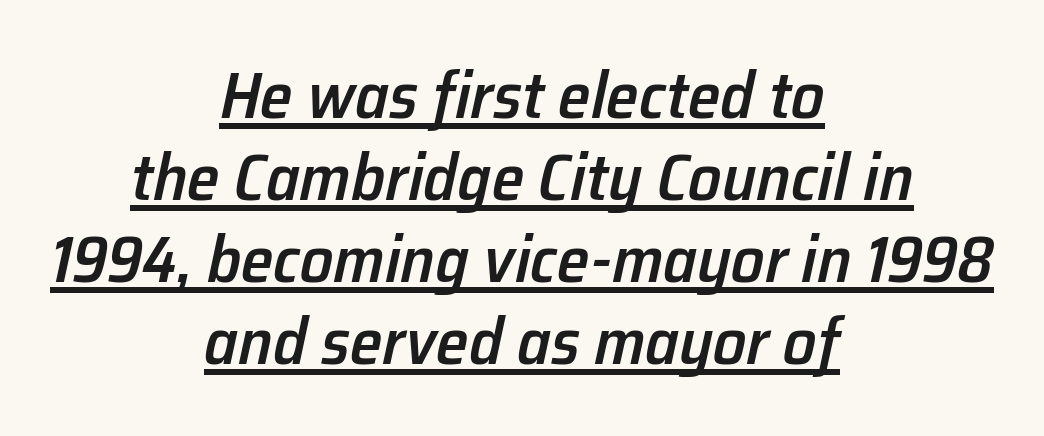
{"italic": "yes", "lean": "right", "slant_degrees": 12, "bold": "semi", "weight": "semibold", "width": "normal", "stroke_contrast": "low", "x_height": "medium", "monospaced": "no", "underline": "yes", "align": "center", "line_spacing_ratio": 1.24, "letter_spacing": "normal", "letter_spacing_em": 0.0, "glyph_px": 66}
